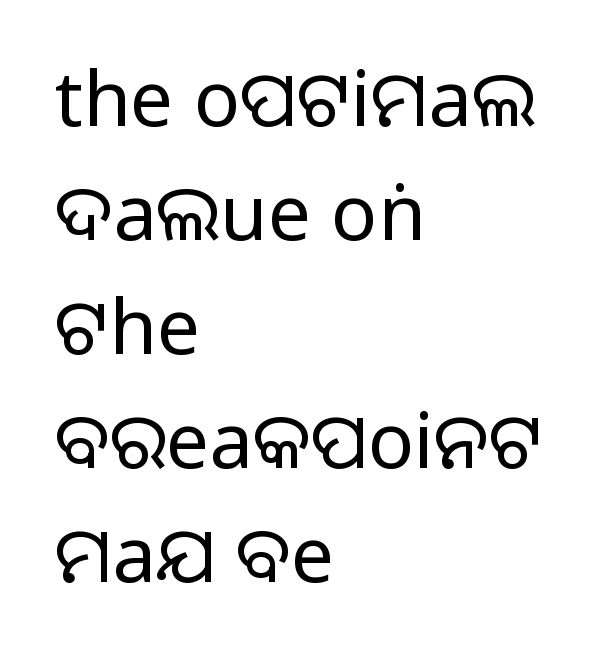
The font's upright variant was chosen for this text. Is the type heavy? It reads as light-to-regular instead. Compared with typical paragraphs, the rows here are spaced about the same. Look at the bottom of the vertical strokes: they stop flat, with no serifs. Tracking value appears to be zero — textbook default spacing.
